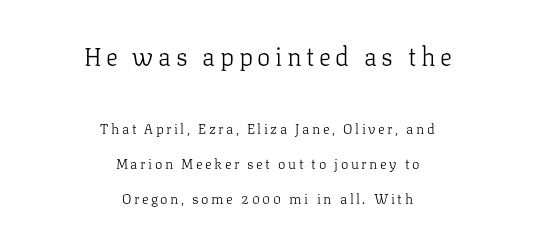
Q: Is the text bold? A: No.
Q: Is the text italic (slanted)? A: No, it is upright.
Q: Is the text underlined? A: No.
Q: How is the paragraph aligned? A: Centered.
Q: Is the spacing between lines tight, normal or loose? A: Loose.
Q: Which block of text is set in a larger size, the first (top) or the second (bottom)? A: The first (top) one.
